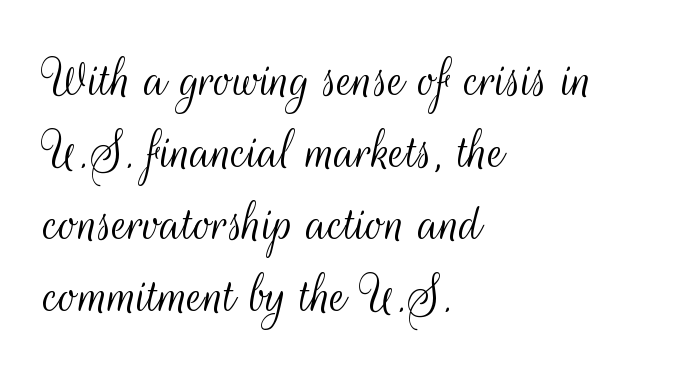
The type is set solid horizontally, with unmodified tracking. Each line starts at the same left margin while the right side varies. Examine the stroke ends and you'll find no serifs. Each row of text sits above clean, open space.
